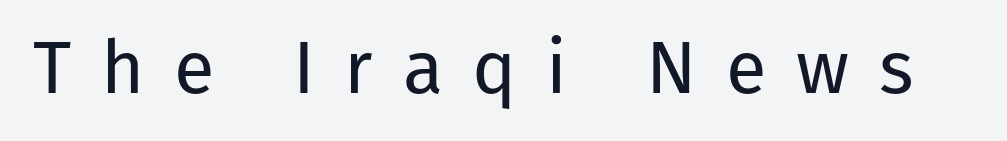
A typesetter would mark this as roman, not italic. The letters advance in unequal steps, a hallmark of proportional type. Heft: none added — not bold. This sample uses a sans-serif face. These lines have a slow, spaced-out rhythm from letter to letter. The space directly below the letters is spotless.
